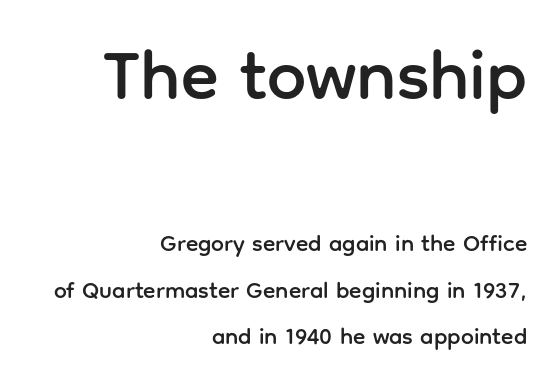
The image shows 70 px sans-serif type, upright; set right-aligned, loose line spacing (2.02x), normal letter spacing, not underlined; the first (top) block is 3.04x larger; low stroke contrast and a medium x-height.
